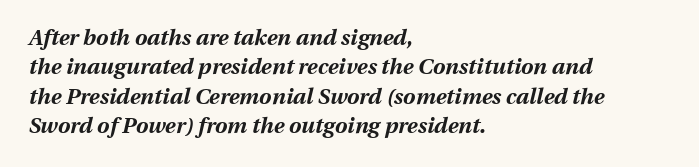
The image shows 22 px bold type, italic (leaning right); set left-aligned, normal line spacing (1.33x), normal letter spacing, not underlined.
